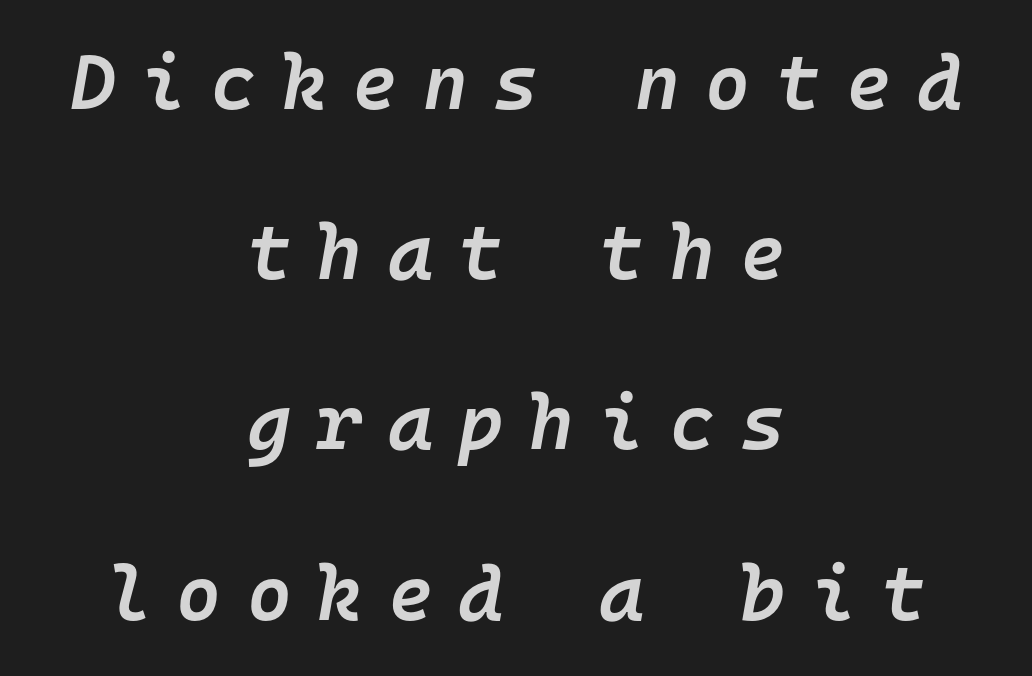
The image shows 77 px semibold type, italic (leaning right), monospaced; set centered, loose line spacing (2.21x), unusually wide letter spacing (+0.33 em), not underlined; low stroke contrast and a medium x-height.
